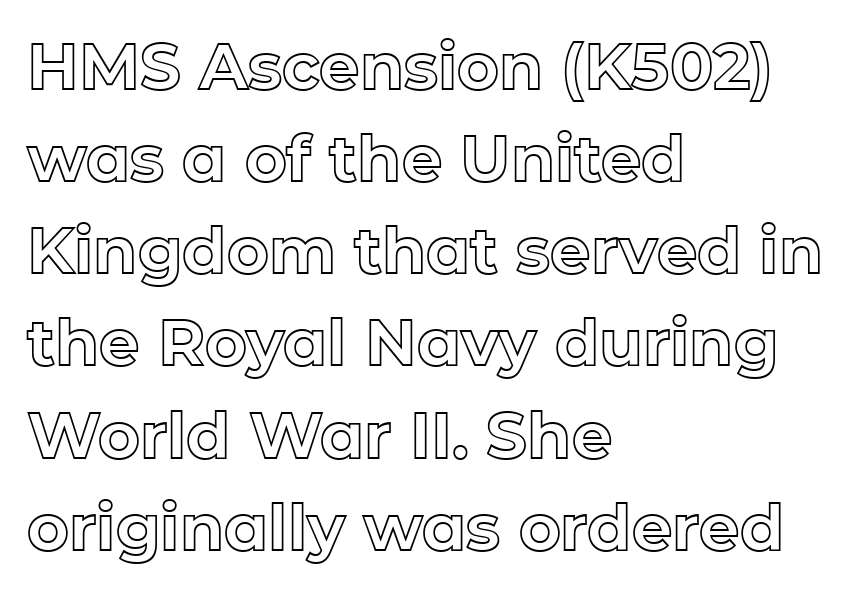
The image shows 64 px text type, upright; set left-aligned, normal line spacing (1.44x), normal letter spacing, not underlined; a medium x-height.
